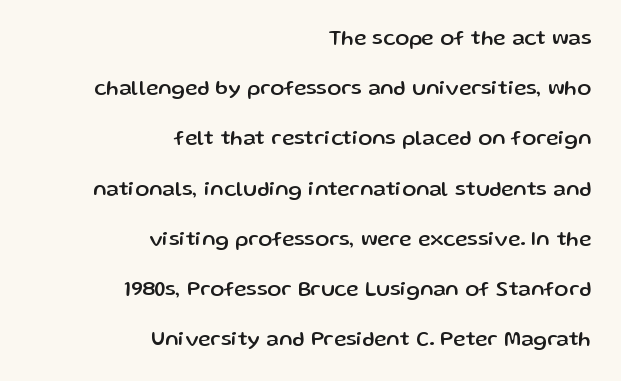
Tracking here is standard; glyphs follow each other at the usual distance. Italic? Not at all — the glyphs are vertical. This block would shrink considerably if given ordinary leading; it's expanded now. Letters rest on an invisible, unmarked baseline.
